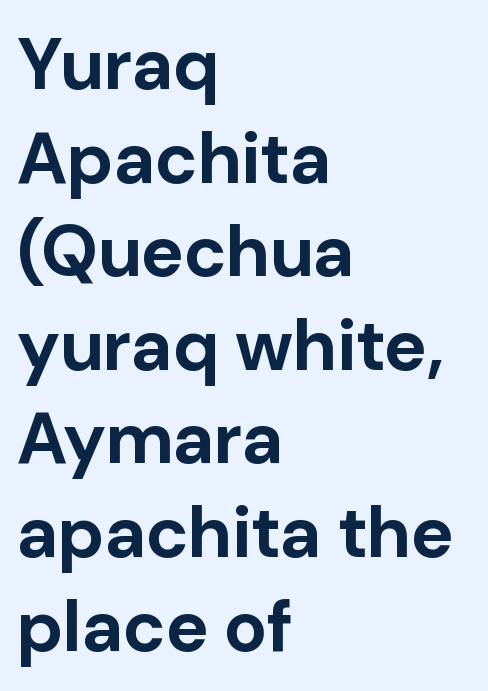
Q: Is the text bold? A: Yes.
Q: Is the text italic (slanted)? A: No, it is upright.
Q: Is the typeface a serif or a sans-serif typeface? A: Sans-serif.
Q: Is the text underlined? A: No.
Q: How is the paragraph aligned? A: Left-aligned.
Q: Is the spacing between letters normal or unusually wide? A: Normal.
Q: Is the spacing between lines tight, normal or loose? A: Normal.
Q: Width (condensed, normal, or wide)? A: Normal.
Q: Stroke contrast? A: Low.
Q: x-height? A: Medium.
Q: Monospaced? A: No.
